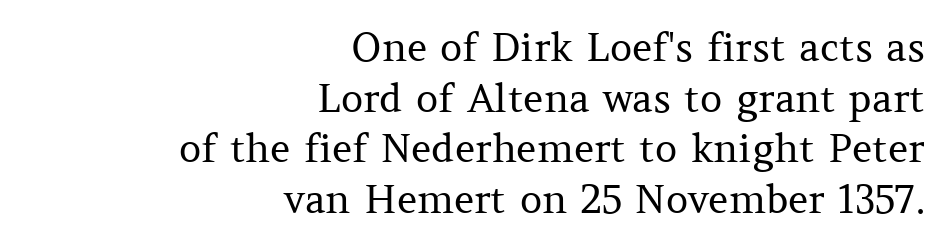
No extra tracking has been applied to these lines. Reading down the column, the eye jumps a familiar distance to each next line. Words float on clear page, feet unadorned. This is serif lettering, the kind often seen in printed books.
